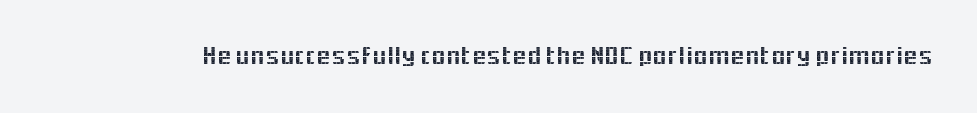
The image shows 26 px text type, upright; set normal letter spacing, not underlined.
